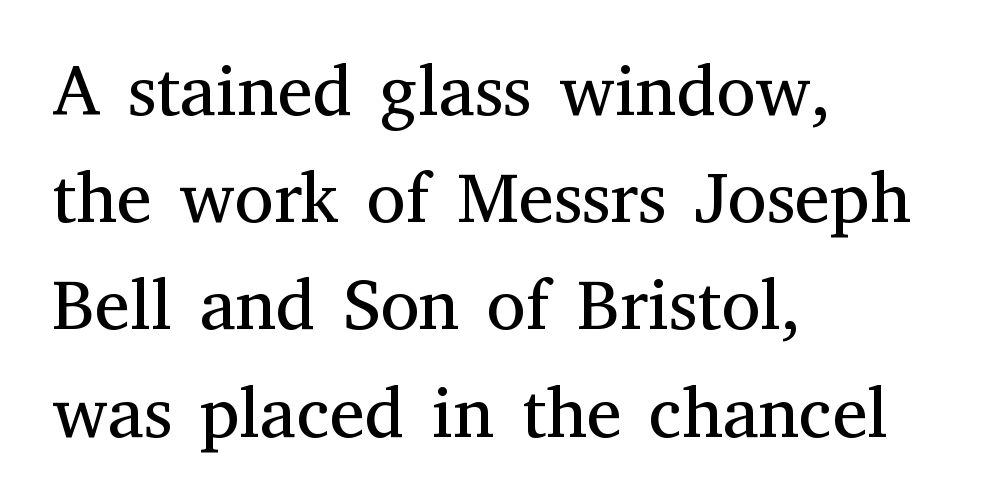
{"serif": "yes", "italic": "no", "bold": "no", "weight": "regular", "width": "normal", "stroke_contrast": "medium", "x_height": "medium", "monospaced": "no", "underline": "no", "align": "left", "line_spacing": "normal", "line_spacing_ratio": 1.51, "letter_spacing": "normal", "letter_spacing_em": 0.0, "glyph_px": 71}
